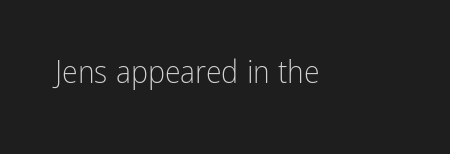
Q: Is the text bold? A: No.
Q: Is the text italic (slanted)? A: No, it is upright.
Q: Is the typeface a serif or a sans-serif typeface? A: Sans-serif.
Q: Is the text underlined? A: No.
Q: Is the spacing between letters normal or unusually wide? A: Normal.
Q: Width (condensed, normal, or wide)? A: Condensed.
Q: Stroke contrast? A: Low.
Q: x-height? A: Medium.
Q: Monospaced? A: No.
